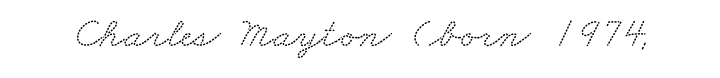
{"serif": "yes", "width": "wide", "stroke_contrast": "low", "x_height": "small", "monospaced": "no", "underline": "no", "letter_spacing": "normal", "letter_spacing_em": 0.0, "glyph_px": 43}
